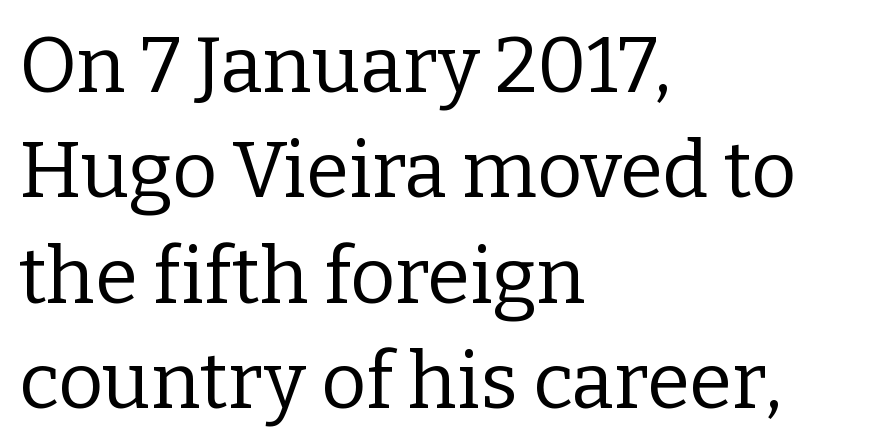
Q: Is the text bold? A: No.
Q: Is the text italic (slanted)? A: No, it is upright.
Q: Is the typeface a serif or a sans-serif typeface? A: Serif.
Q: Is the text underlined? A: No.
Q: How is the paragraph aligned? A: Left-aligned.
Q: Is the spacing between letters normal or unusually wide? A: Normal.
Q: Is the spacing between lines tight, normal or loose? A: Normal.
Q: Width (condensed, normal, or wide)? A: Normal.
Q: Stroke contrast? A: Low.
Q: x-height? A: Medium.
Q: Monospaced? A: No.
